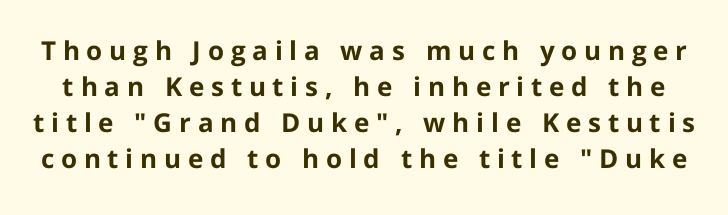
Q: Is the text bold? A: Yes.
Q: Is the text italic (slanted)? A: No, it is upright.
Q: Is the text underlined? A: No.
Q: Is the spacing between letters normal or unusually wide? A: Unusually wide.
Q: Is the spacing between lines tight, normal or loose? A: Normal.
